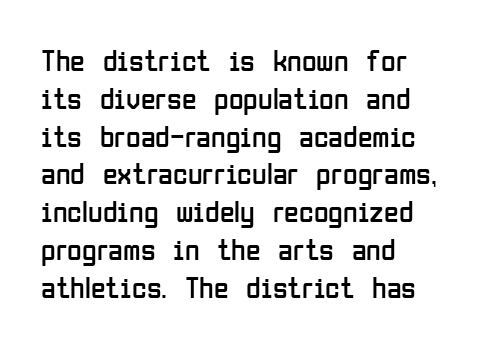
Q: Is the text bold? A: No.
Q: Is the text italic (slanted)? A: No, it is upright.
Q: Is the typeface a serif or a sans-serif typeface? A: Sans-serif.
Q: Is the text underlined? A: No.
Q: How is the paragraph aligned? A: Left-aligned.
Q: Is the spacing between letters normal or unusually wide? A: Normal.
Q: Is the spacing between lines tight, normal or loose? A: Normal.
Q: Width (condensed, normal, or wide)? A: Condensed.
Q: Stroke contrast? A: Low.
Q: x-height? A: Medium.
Q: Monospaced? A: No.
